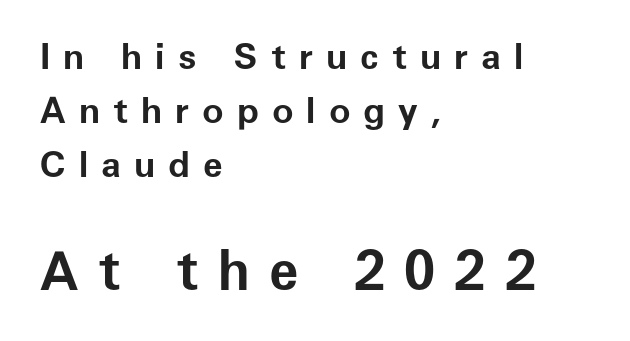
Q: Is the text bold? A: Yes.
Q: Is the text italic (slanted)? A: No, it is upright.
Q: Is the typeface a serif or a sans-serif typeface? A: Sans-serif.
Q: Is the text underlined? A: No.
Q: How is the paragraph aligned? A: Left-aligned.
Q: Is the spacing between letters normal or unusually wide? A: Unusually wide.
Q: Is the spacing between lines tight, normal or loose? A: Normal.
Q: Which block of text is set in a larger size, the first (top) or the second (bottom)? A: The second (bottom) one.
Q: Width (condensed, normal, or wide)? A: Normal.
Q: Stroke contrast? A: Low.
Q: x-height? A: Medium.
Q: Monospaced? A: No.
